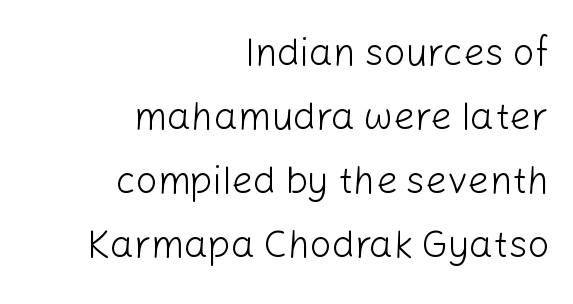
Q: Is the text bold? A: No.
Q: Is the text italic (slanted)? A: No, it is upright.
Q: Is the typeface a serif or a sans-serif typeface? A: Sans-serif.
Q: Is the text underlined? A: No.
Q: How is the paragraph aligned? A: Right-aligned.
Q: Is the spacing between letters normal or unusually wide? A: Normal.
Q: Is the spacing between lines tight, normal or loose? A: Normal.
Q: Width (condensed, normal, or wide)? A: Normal.
Q: Stroke contrast? A: Low.
Q: x-height? A: Medium.
Q: Monospaced? A: No.
